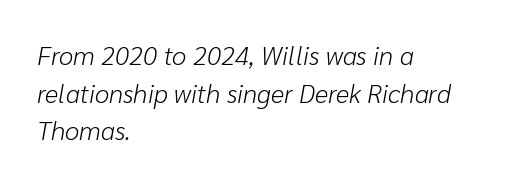
{"italic": "yes", "lean": "right", "slant_degrees": 10, "bold": "no", "underline": "no", "align": "left", "line_spacing": "normal", "line_spacing_ratio": 1.45, "letter_spacing": "normal", "letter_spacing_em": 0.0, "glyph_px": 26}
